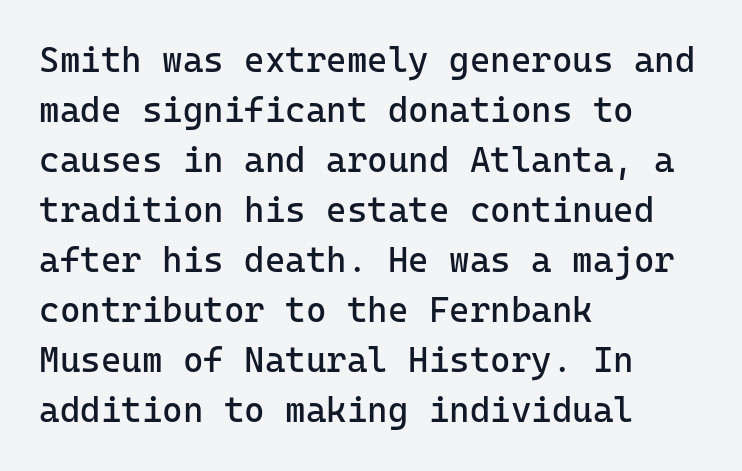
Is the block centered? No — it sits flush against the left margin. Default kerning and tracking; the words read as compact shapes. Monospaced: the letters line up in strict vertical columns. Upright lettering throughout. Honestly, the row spacing looks completely unremarkable. You can tell from the bare stems that sans-serif type was used.
